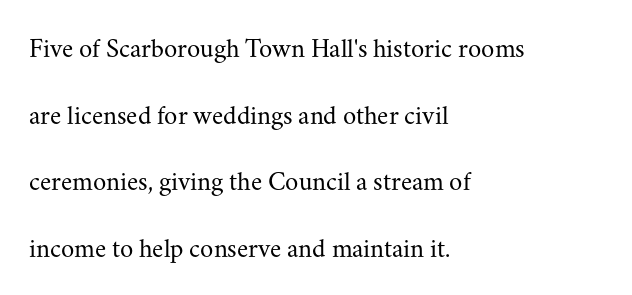
{"italic": "no", "bold": "no", "underline": "no", "align": "left", "line_spacing": "loose", "line_spacing_ratio": 2.47, "letter_spacing": "normal", "letter_spacing_em": 0.0, "glyph_px": 27}
